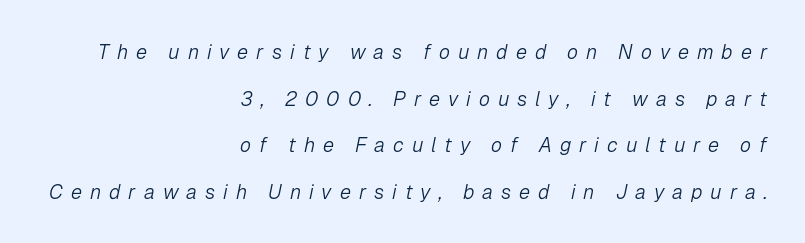
{"italic": "yes", "lean": "right", "slant_degrees": 12, "bold": "no", "underline": "no", "align": "right", "line_spacing": "loose", "line_spacing_ratio": 2.33, "letter_spacing": "wide", "letter_spacing_em": 0.4, "glyph_px": 20}
